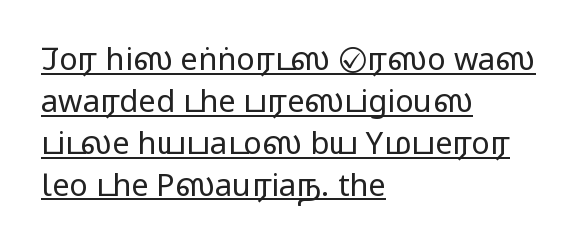
The image shows 31 px regular-weight, wide sans-serif type, upright; set left-aligned, normal line spacing (1.35x), normal letter spacing, underlined; low stroke contrast and a medium x-height.
